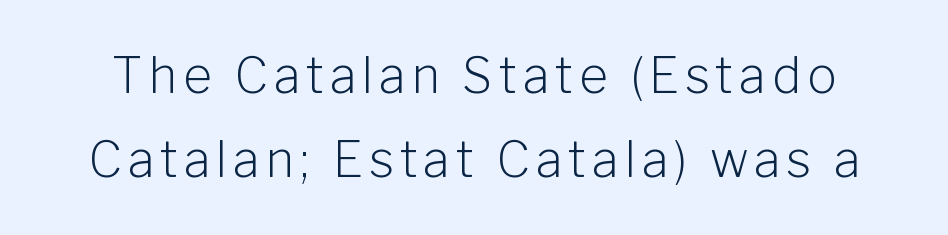
What kind of face is this? One without serifs — a sans. No word sits above an underline. When letters stand straight like this, we call the style roman or upright. Note the varied advance widths — an 'i' is clearly narrower than an 'm'. Weight class: somewhere from thin through regular.
